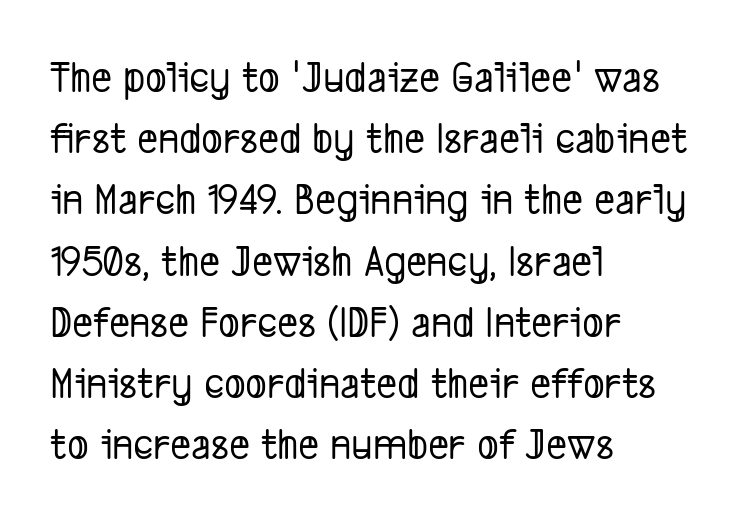
The image shows 45 px condensed sans-serif type; set left-aligned, normal line spacing (1.36x), normal letter spacing, not underlined; low stroke contrast and a medium x-height.
